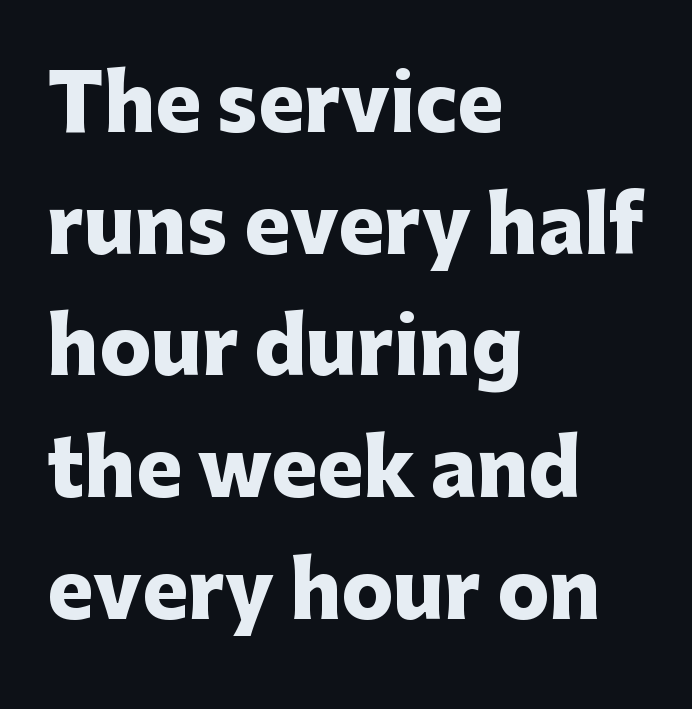
{"serif": "no", "italic": "no", "bold": "yes", "weight": "heavy", "width": "normal", "stroke_contrast": "low", "x_height": "medium", "monospaced": "no", "underline": "no", "align": "left", "line_spacing": "normal", "line_spacing_ratio": 1.58, "letter_spacing": "normal", "letter_spacing_em": 0.0, "glyph_px": 77}
